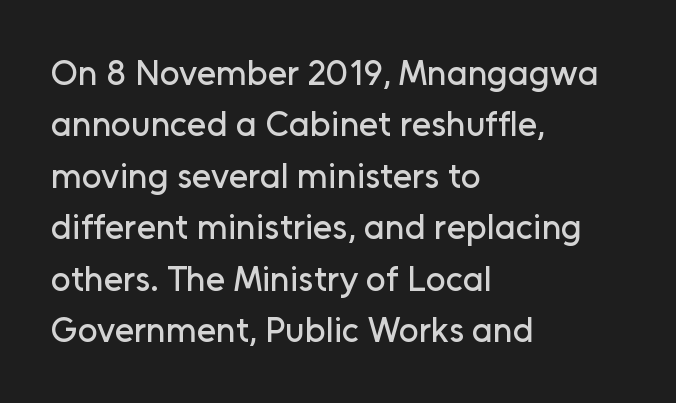
These lines keep a tight, regular rhythm from letter to letter. Teacher's note: observe the even left margin — that is flush-left alignment. Check the space under the baseline: it is left empty. Each letter's strokes conclude bluntly, with no projecting serifs. Is this a fixed-width face? No — the glyphs have proportional, varying widths.
